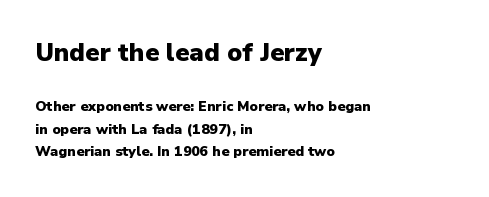
The image shows 25 px bold type, upright; set left-aligned, normal line spacing (1.63x), normal letter spacing, not underlined; the first (top) block is 1.79x larger.
